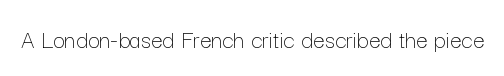
Q: Is the text bold? A: No.
Q: Is the text italic (slanted)? A: No, it is upright.
Q: Is the text underlined? A: No.
Q: Is the spacing between letters normal or unusually wide? A: Normal.
